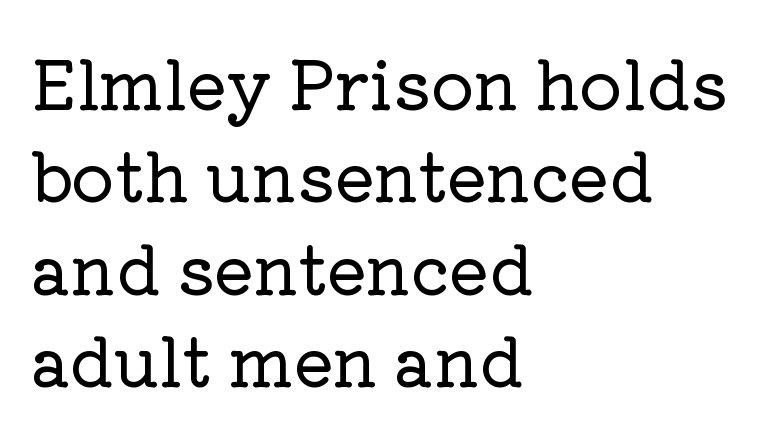
Q: Is the text italic (slanted)? A: No, it is upright.
Q: Is the typeface a serif or a sans-serif typeface? A: Serif.
Q: Is the text underlined? A: No.
Q: How is the paragraph aligned? A: Left-aligned.
Q: Is the spacing between letters normal or unusually wide? A: Normal.
Q: Is the spacing between lines tight, normal or loose? A: Normal.
Q: Width (condensed, normal, or wide)? A: Normal.
Q: Stroke contrast? A: Low.
Q: x-height? A: Medium.
Q: Monospaced? A: No.
